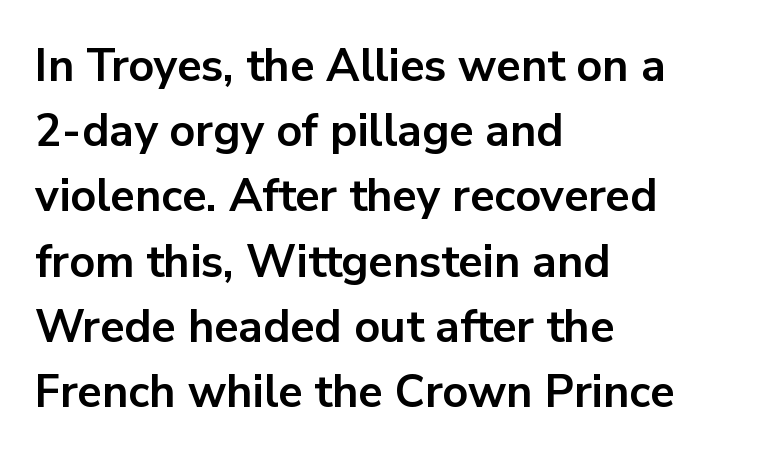
This sample uses an upright cut, with every glyph sitting square on the baseline. Honestly, the row spacing looks completely unremarkable. The line texture is even and compact thanks to regular tracking. This sample uses a sans-serif face.
